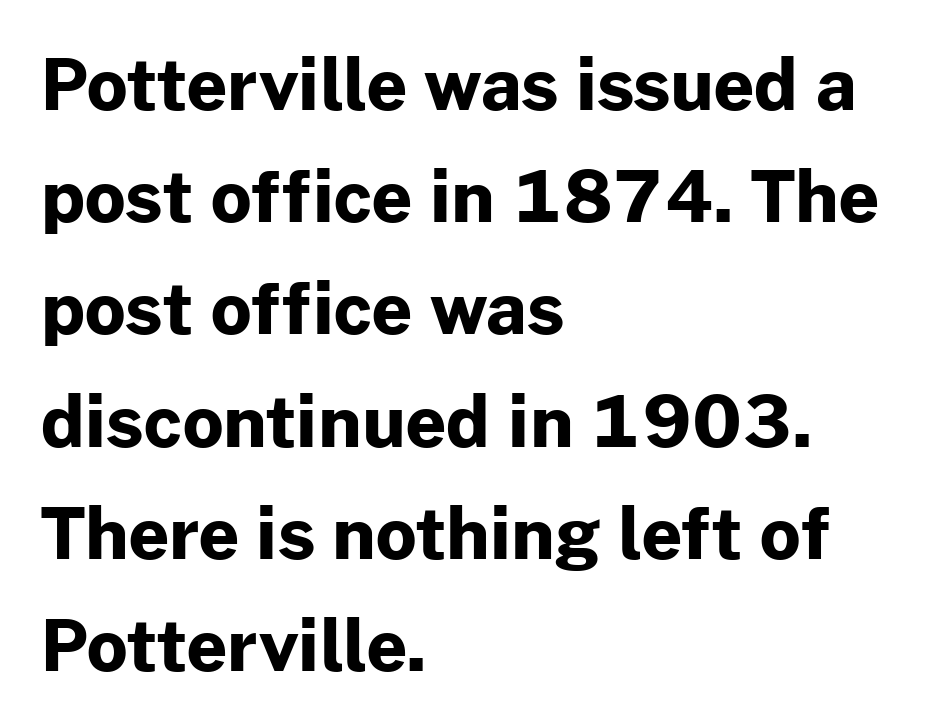
These words are printed bold, with thick strokes throughout. Casual observation: everything's shoved over to the left. This block has exactly the height ordinary leading produces. Tracking here is standard; glyphs follow each other at the usual distance. These lines are rendered in a variable-pitch font. Anything drawn beneath the words? Only blank space.
